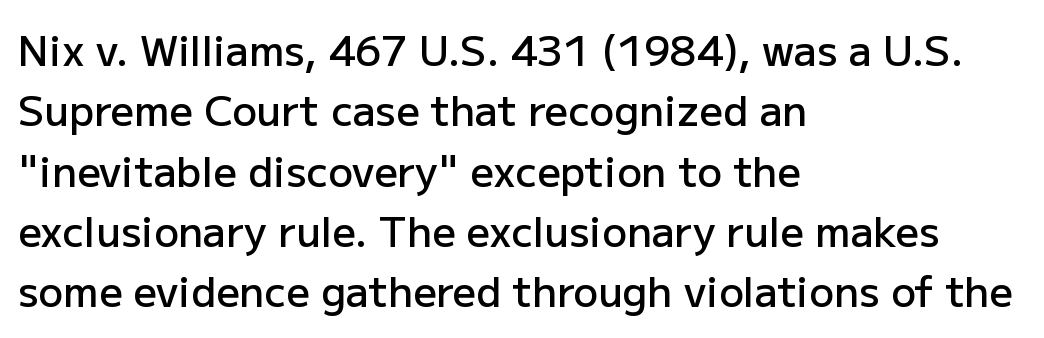
Every letter is mildly thick-stroked: semibold rather than bold. Every character sits straight up, as roman type does. This sample is left-justified, so line endings fall wherever the words run out. Think of a printed novel: that variable character pitch is what you see here. Honestly, there is no underline to notice here at all. This block has exactly the height ordinary leading produces.
